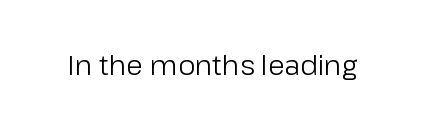
The image shows 27 px text type, upright; set normal letter spacing, not underlined.
